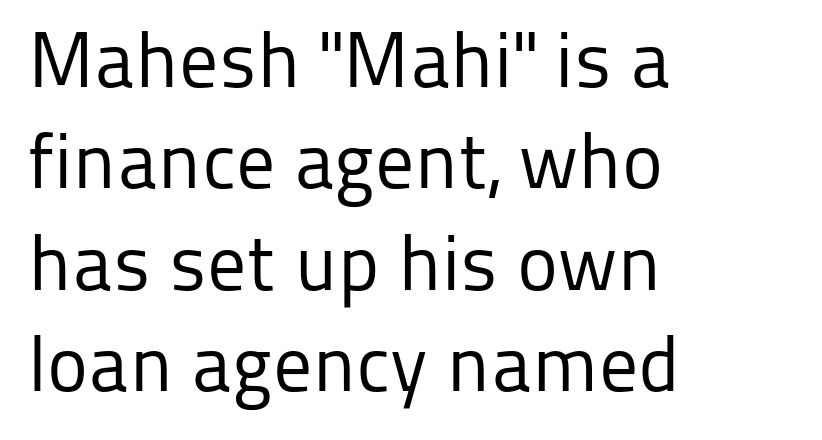
Q: Is the text bold? A: No.
Q: Is the text italic (slanted)? A: No, it is upright.
Q: Is the typeface a serif or a sans-serif typeface? A: Sans-serif.
Q: Is the text underlined? A: No.
Q: How is the paragraph aligned? A: Left-aligned.
Q: Is the spacing between letters normal or unusually wide? A: Normal.
Q: Is the spacing between lines tight, normal or loose? A: Normal.
Q: Width (condensed, normal, or wide)? A: Normal.
Q: Stroke contrast? A: Low.
Q: x-height? A: Medium.
Q: Monospaced? A: No.
